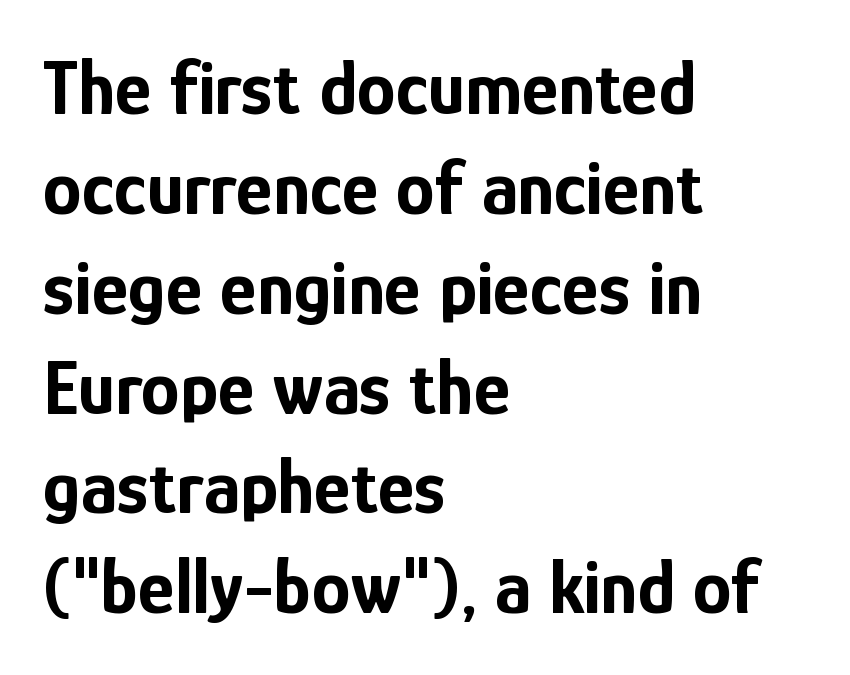
Descender tails drop into unmarked territory. The letters sit at their default tracking, neither squeezed nor spread. Students, observe: this is what conventionally led text looks like. The lettering holds an erect, upright posture throughout.
